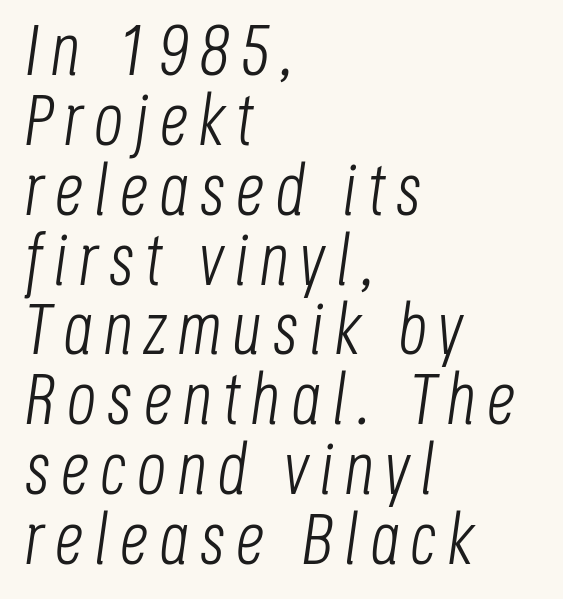
A quiet, ordinary-to-light weight characterises the typeface. Tall strokes in this sample are angled rather than plumb. Reading down the block, your eye returns to a fixed left position each line. Leading is clearly below the norm, producing a dense column. The passage shown is typed in a proportional face where columns would drift.
